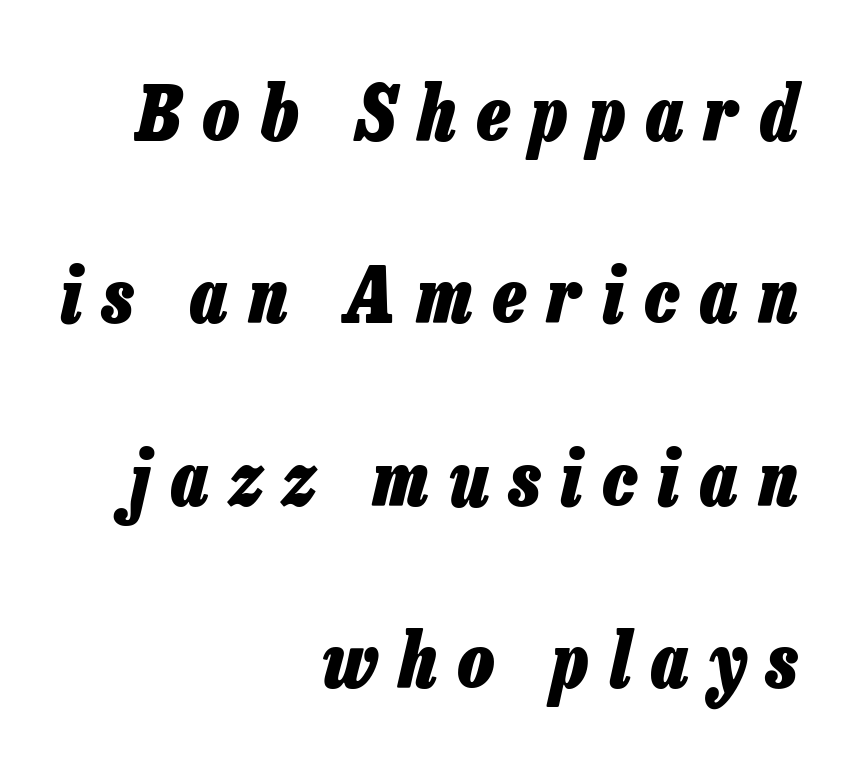
{"italic": "yes", "lean": "right", "slant_degrees": 13, "bold": "yes", "weight": "heavy", "width": "condensed", "stroke_contrast": "low", "x_height": "medium", "monospaced": "no", "underline": "no", "align": "right", "line_spacing": "loose", "line_spacing_ratio": 2.4, "letter_spacing": "wide", "letter_spacing_em": 0.28, "glyph_px": 76}
